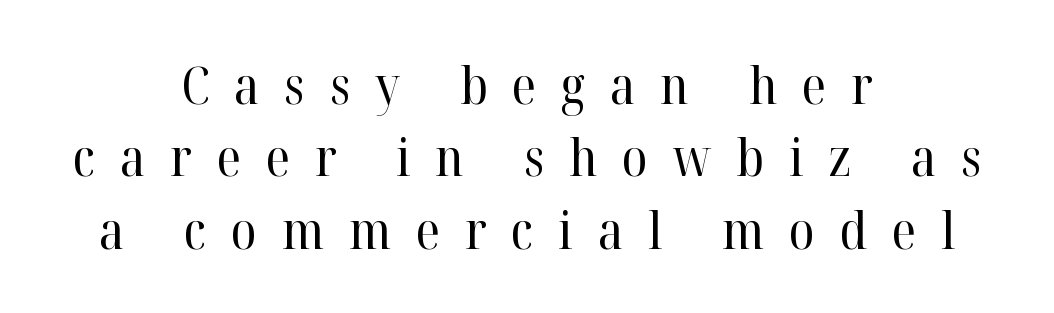
{"serif": "yes", "italic": "no", "bold": "no", "weight": "regular", "width": "normal", "stroke_contrast": "high", "x_height": "medium", "monospaced": "no", "underline": "no", "align": "center", "line_spacing": "normal", "line_spacing_ratio": 1.39, "letter_spacing": "wide", "letter_spacing_em": 0.48, "glyph_px": 52}
